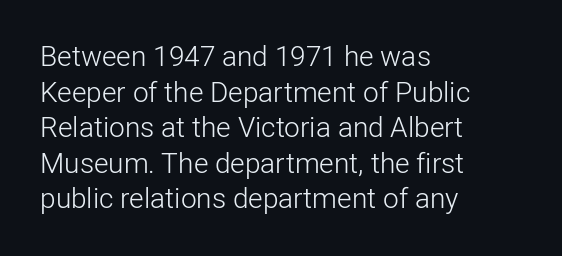
The horizontal fit of the characters is conventional and even. Left-aligned paragraph, ragged on the right. No word sits above an underline. Note the varied advance widths — an 'i' is clearly narrower than an 'm'.
